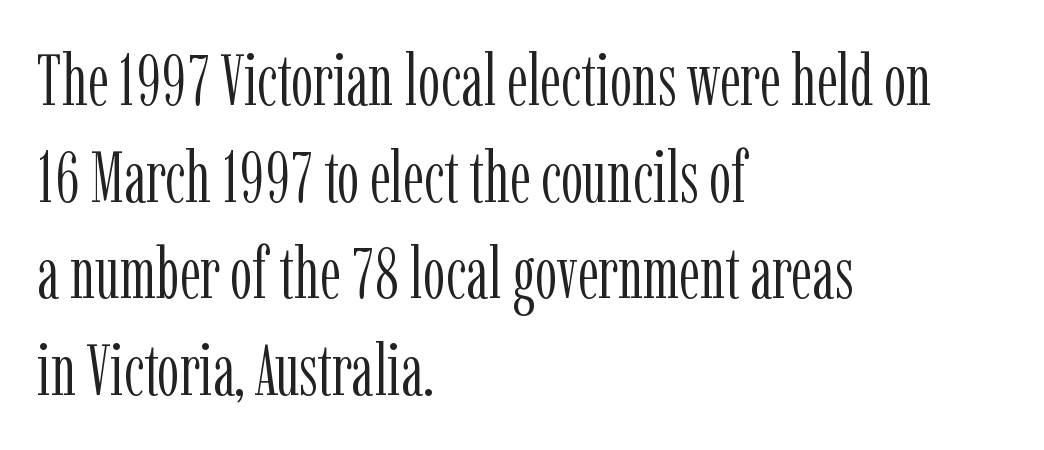
Posture: straight, roman, zero tilt. Only glyphs here, with clear space below each row. The face looks like a standard text weight, possibly lighter. The rendering shows small feet on the letterforms — a serif design. The rendering anchors every line to the left-hand side. Normally led — the rows are evenly, conventionally spaced.
